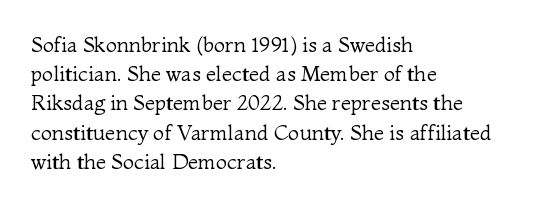
{"italic": "no", "bold": "no", "underline": "no", "align": "left", "line_spacing": "normal", "line_spacing_ratio": 1.39, "letter_spacing": "normal", "letter_spacing_em": 0.0, "glyph_px": 21}
